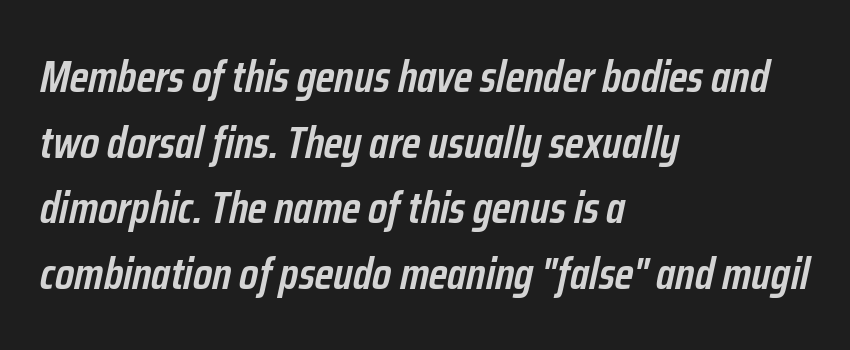
The image shows 45 px semibold, condensed type, italic (leaning right); set left-aligned, normal line spacing (1.46x), normal letter spacing, not underlined; low stroke contrast and a medium x-height.
